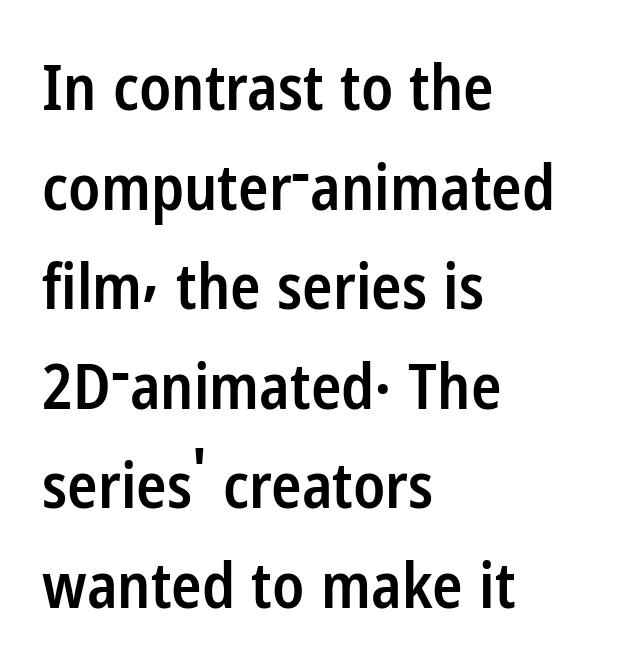
The passage shown has conventional tracking throughout. The space between consecutive lines is moderate. In CSS terms this would be text-align: left. Quick note: not italic, upright.
